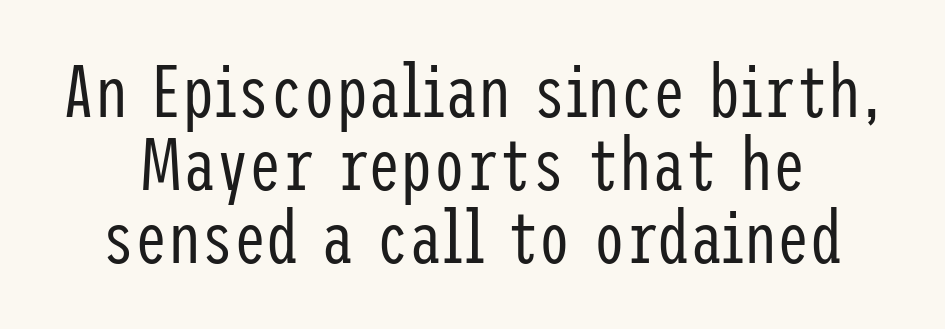
Q: Is the text bold? A: No.
Q: Is the text italic (slanted)? A: No, it is upright.
Q: Is the typeface a serif or a sans-serif typeface? A: Sans-serif.
Q: Is the text underlined? A: No.
Q: Is the spacing between letters normal or unusually wide? A: Normal.
Q: Is the spacing between lines tight, normal or loose? A: Tight.
Q: Width (condensed, normal, or wide)? A: Condensed.
Q: Stroke contrast? A: Low.
Q: x-height? A: Medium.
